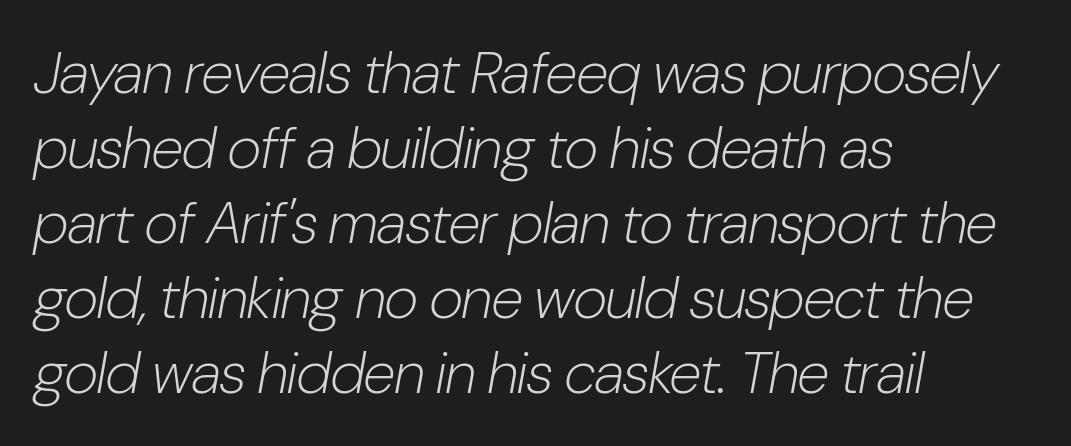
The image shows 59 px light, condensed type, italic (leaning right); set left-aligned, normal line spacing (1.27x), normal letter spacing, not underlined; low stroke contrast and a medium x-height.
